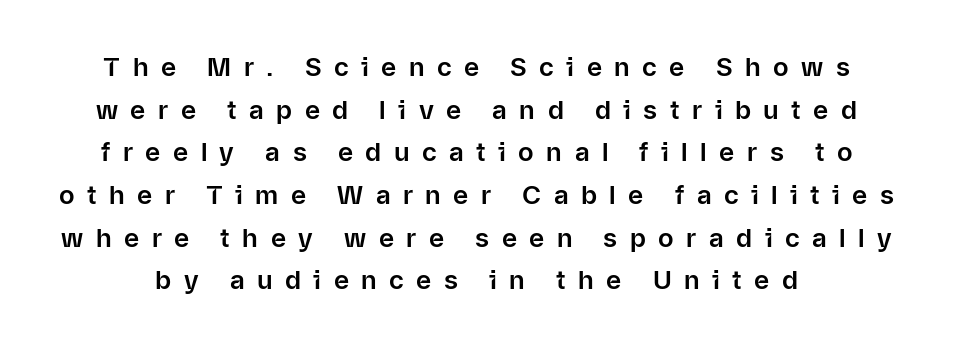
Here the glyphs are tracked loosely, breaking word shapes into spaced letters. The string is rendered with underlining switched off. A normal amount of white space separates one row of letters from the next. Every stem runs plumb, perpendicular to the baseline.
